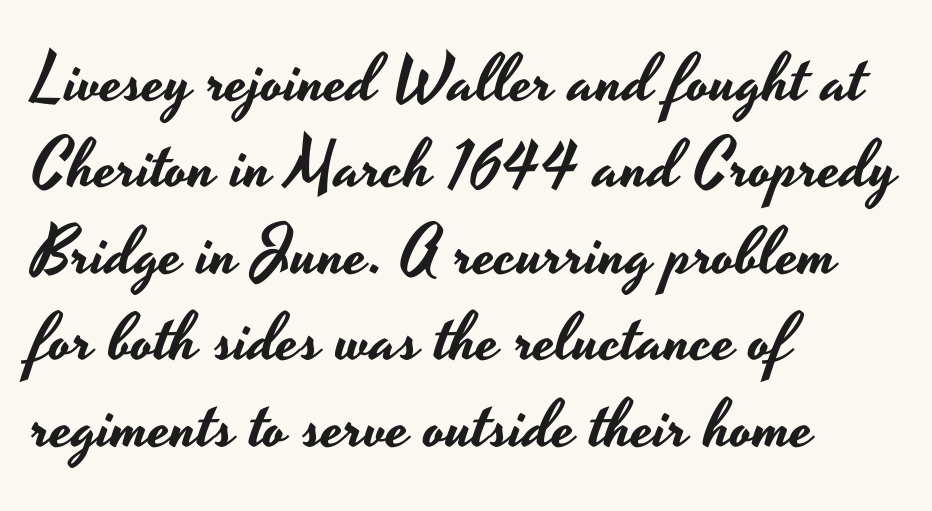
Q: Is the text italic (slanted)? A: Yes.
Q: Is the typeface a serif or a sans-serif typeface? A: Sans-serif.
Q: Is the text underlined? A: No.
Q: How is the paragraph aligned? A: Left-aligned.
Q: Is the spacing between letters normal or unusually wide? A: Normal.
Q: Is the spacing between lines tight, normal or loose? A: Normal.
Q: Width (condensed, normal, or wide)? A: Wide.
Q: Stroke contrast? A: Low.
Q: x-height? A: Small.
Q: Monospaced? A: No.
